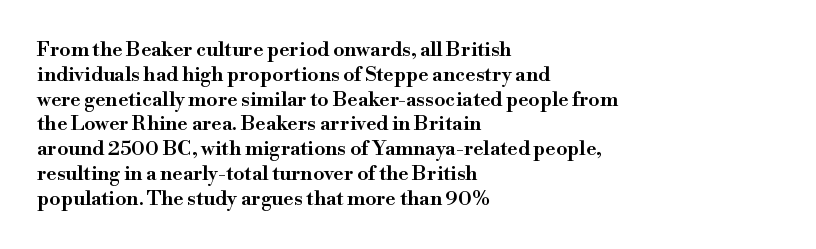
Q: Is the text bold? A: Semi-bold.
Q: Is the text italic (slanted)? A: No, it is upright.
Q: Is the text underlined? A: No.
Q: How is the paragraph aligned? A: Left-aligned.
Q: Is the spacing between letters normal or unusually wide? A: Normal.
